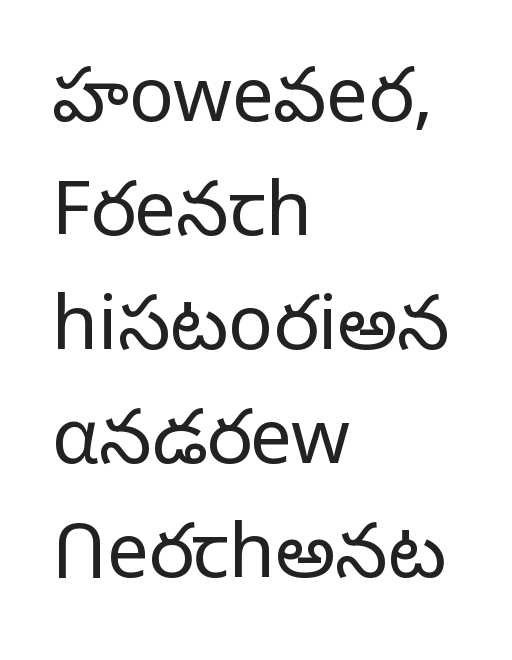
Visually the block forms a straight wall on the left and a jagged coastline on the right. Unbolded letterforms with no extra heft. The block of text has a typical density, with ordinary space between rows. The passage shown has conventional tracking throughout.
